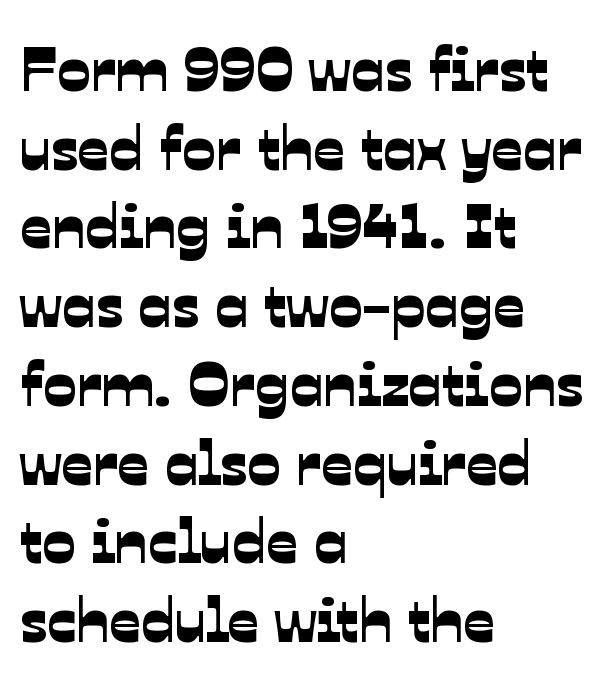
Q: Is the typeface a serif or a sans-serif typeface? A: Sans-serif.
Q: Is the text underlined? A: No.
Q: How is the paragraph aligned? A: Left-aligned.
Q: Is the spacing between letters normal or unusually wide? A: Normal.
Q: Is the spacing between lines tight, normal or loose? A: Normal.
Q: Width (condensed, normal, or wide)? A: Normal.
Q: Stroke contrast? A: Low.
Q: x-height? A: Medium.
Q: Monospaced? A: No.
